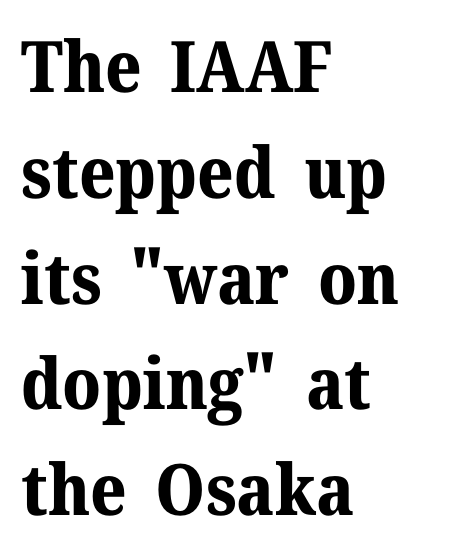
The image shows 71 px bold serif type, upright; set left-aligned, normal line spacing (1.49x), normal letter spacing, not underlined; medium stroke contrast and a medium x-height.
